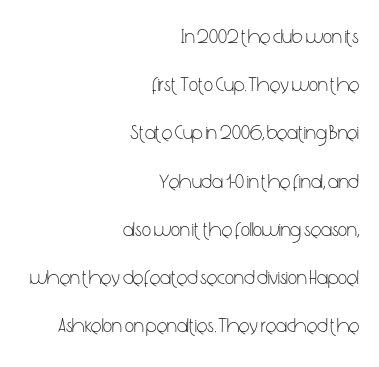
Q: Is the text bold? A: No.
Q: Is the text italic (slanted)? A: No, it is upright.
Q: Is the text underlined? A: No.
Q: How is the paragraph aligned? A: Right-aligned.
Q: Is the spacing between letters normal or unusually wide? A: Normal.
Q: Is the spacing between lines tight, normal or loose? A: Loose.
